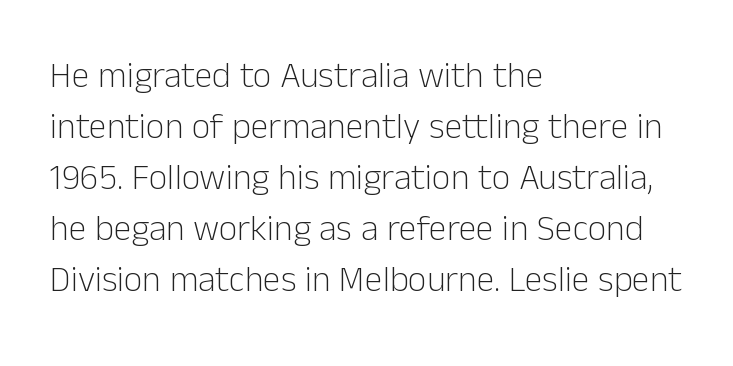
The image shows 36 px light sans-serif type, upright; set left-aligned, normal line spacing (1.42x), normal letter spacing, not underlined; low stroke contrast and a medium x-height.
